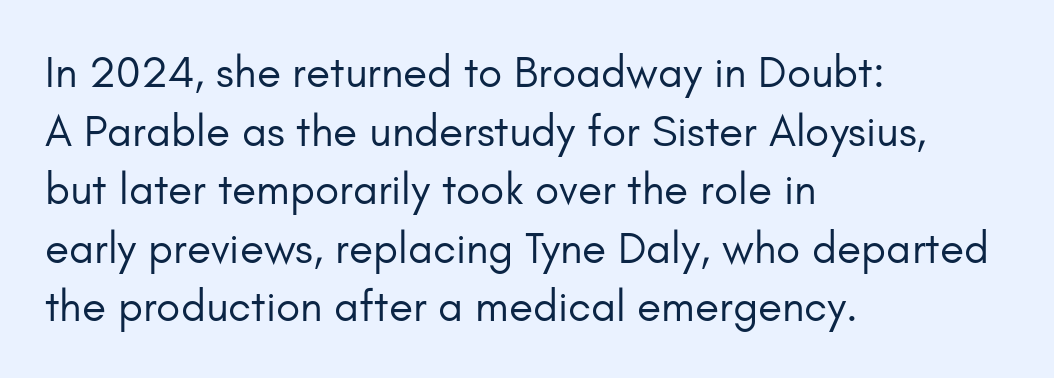
Counters stay open thanks to moderate or lighter strokes. The baseline area is clear. The block of text has a typical density, with ordinary space between rows. A classic flush-left, rag-right setting is used for this passage.
